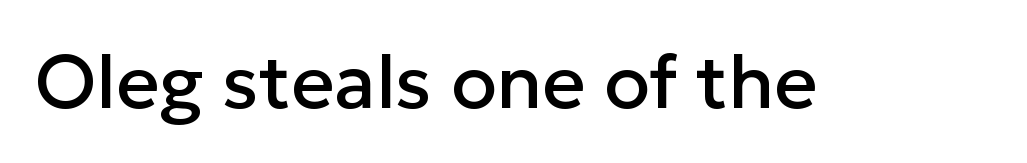
The image shows 75 px sans-serif type, upright; set normal letter spacing, not underlined; low stroke contrast and a medium x-height.
